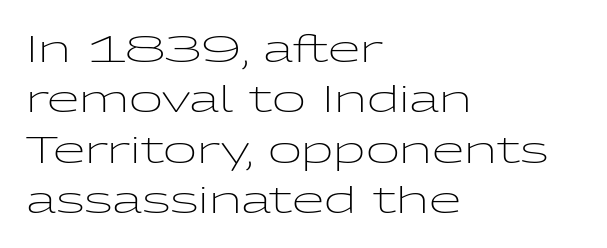
The image shows 37 px light, wide sans-serif type, upright; set left-aligned, normal line spacing (1.36x), normal letter spacing, not underlined; low stroke contrast and a medium x-height.
